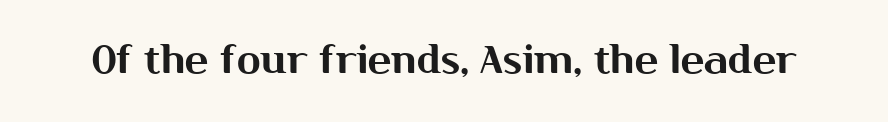
{"serif": "no", "italic": "no", "width": "normal", "stroke_contrast": "medium", "x_height": "medium", "monospaced": "no", "underline": "no", "letter_spacing": "normal", "letter_spacing_em": 0.0, "glyph_px": 39}
